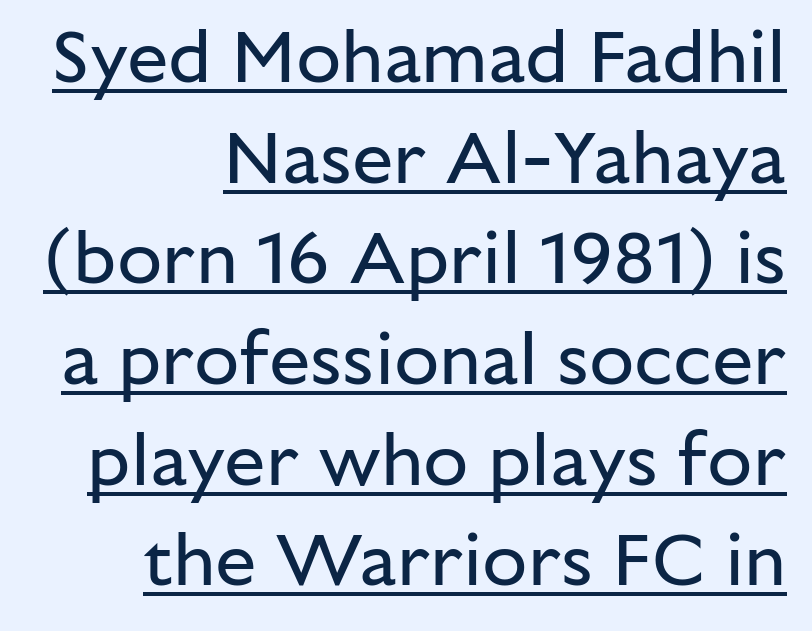
The image shows 74 px regular-weight sans-serif type, upright; set right-aligned, normal line spacing (1.36x), normal letter spacing, underlined; low stroke contrast and a medium x-height.
